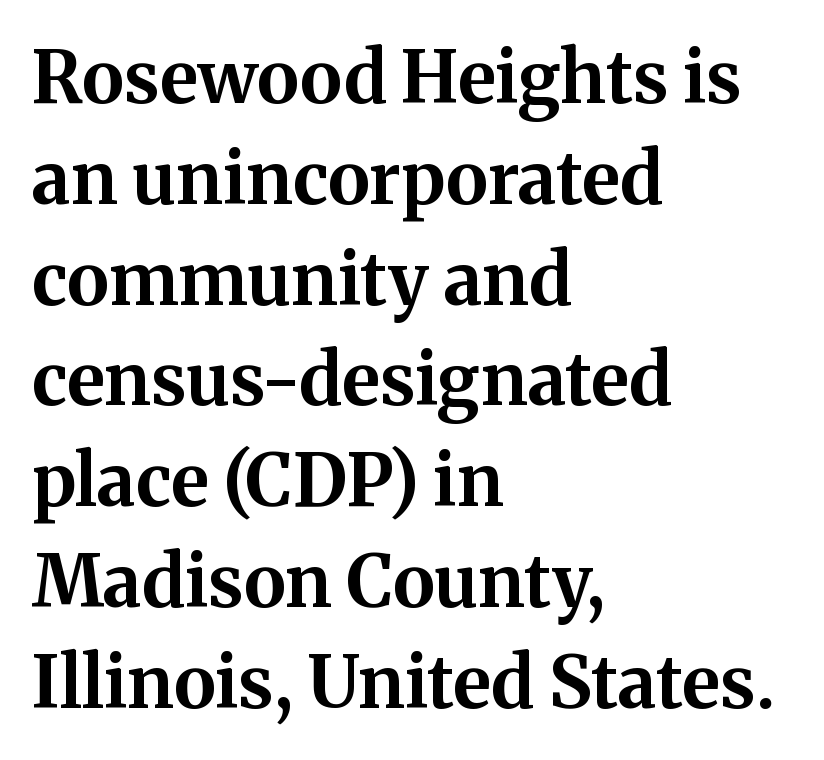
The image shows 72 px bold serif type, upright; set left-aligned, normal line spacing (1.4x), normal letter spacing, not underlined; medium stroke contrast and a medium x-height.
